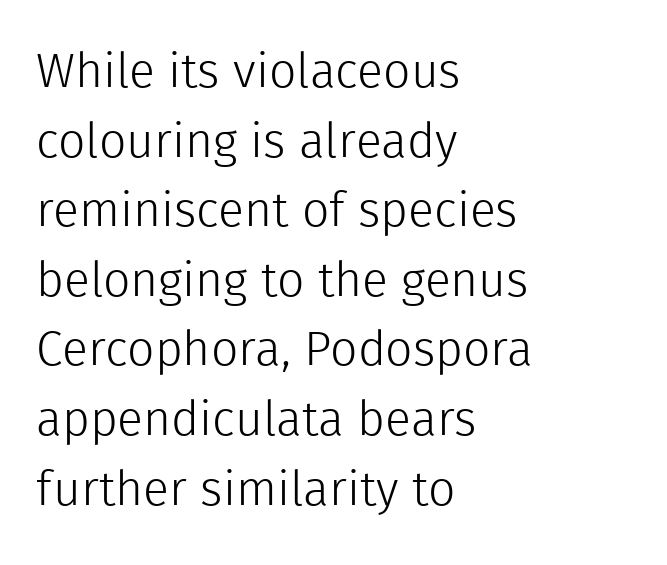
Unbolded letterforms with no extra heft. A sans-serif font was chosen for this passage. The baseline area is clear. Normally led — the rows are evenly, conventionally spaced.
